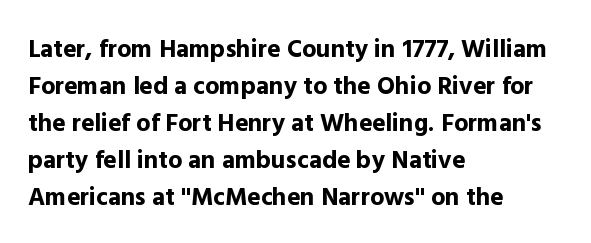
The image shows 25 px bold type, upright; set left-aligned, normal line spacing (1.48x), normal letter spacing, not underlined.
